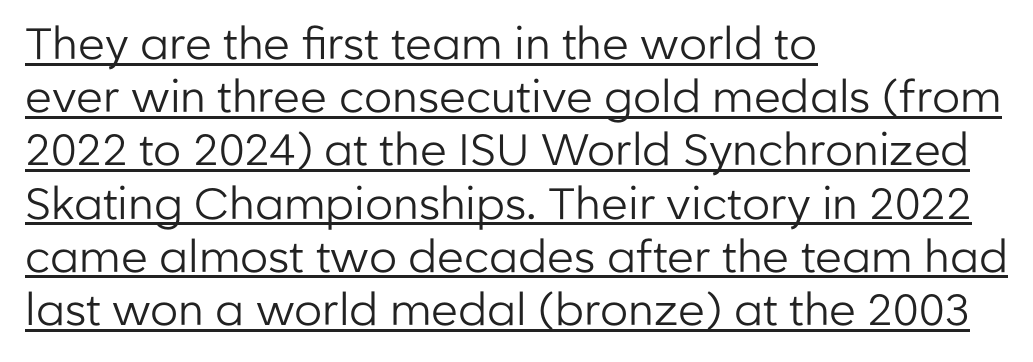
{"serif": "no", "italic": "no", "bold": "no", "weight": "regular", "width": "normal", "stroke_contrast": "low", "x_height": "medium", "monospaced": "no", "underline": "yes", "align": "left", "line_spacing_ratio": 1.21, "letter_spacing": "normal", "letter_spacing_em": 0.0, "glyph_px": 44}
